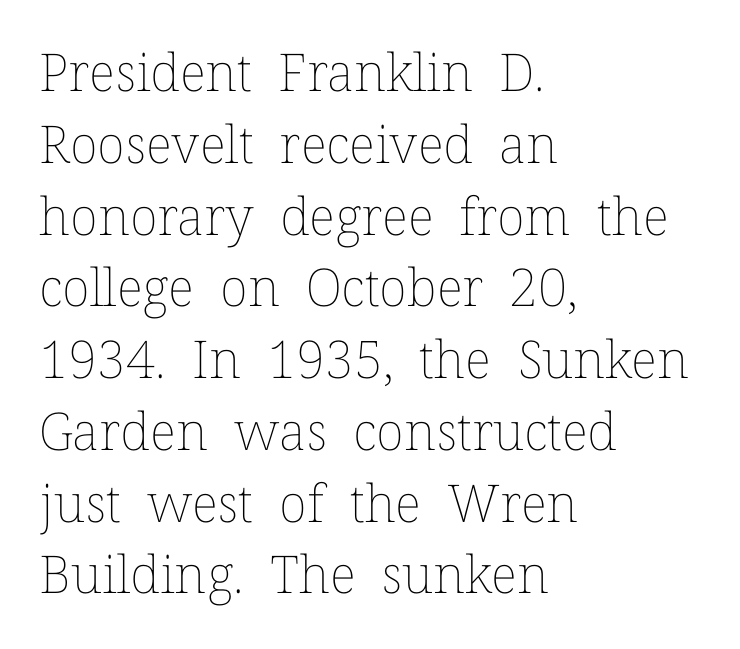
Note the varied advance widths — an 'i' is clearly narrower than an 'm'. Is the block centered? No — it sits flush against the left margin. Has an underline been added? It has not. Style check: upright.
